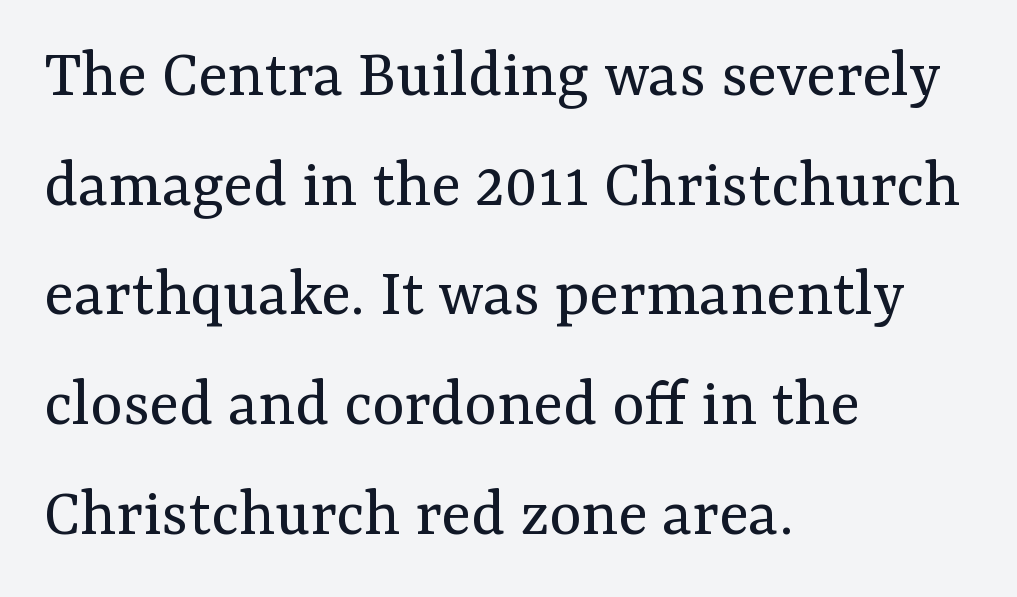
You can tell it's not italic because the verticals are truly vertical. Here the glyphs are tracked normally, forming tight word shapes. Proportional: the letters do not fall into vertical columns. A quiet, ordinary-to-light weight characterises the typeface. Beneath every word, the page is bare. A typesetter would label this face a serif.
